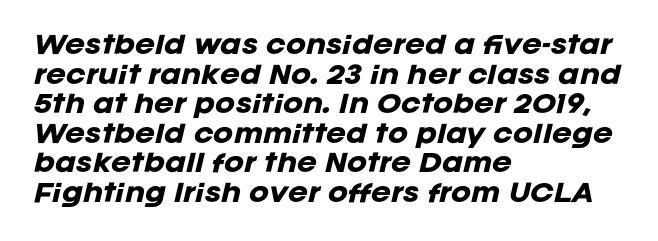
Is the type slanted? Yes — the strokes lean at a clear angle. Has an underline been added? It has not. What weight is shown? A full bold with thick strokes. Characters follow at the spacing the type designer built in.
